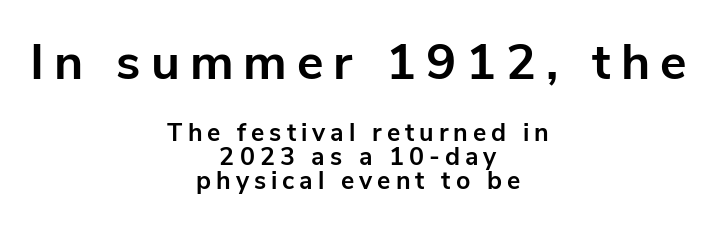
{"serif": "no", "italic": "no", "bold": "yes", "weight": "bold", "width": "normal", "stroke_contrast": "low", "x_height": "medium", "monospaced": "no", "underline": "no", "align": "center", "line_spacing": "tight", "line_spacing_ratio": 0.95, "letter_spacing": "wide", "letter_spacing_em": 0.2, "larger_block": "first", "size_ratio": 2.0, "glyph_px": 50}
